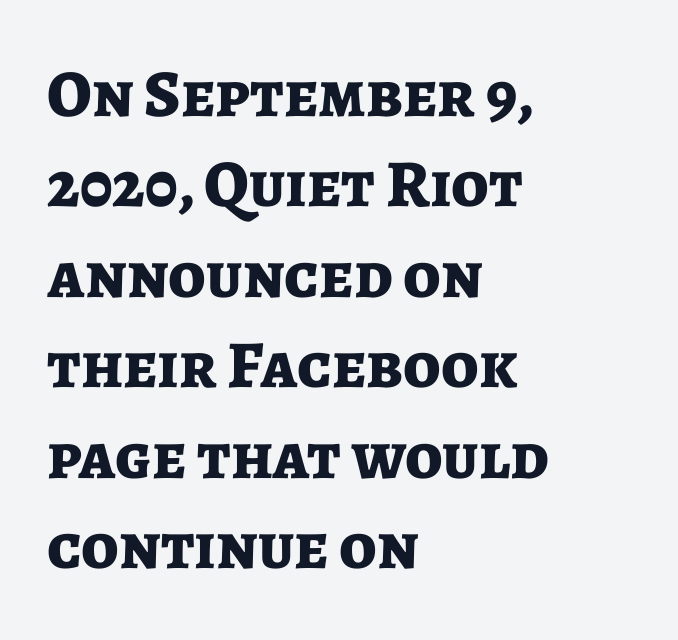
Q: Is the text bold? A: Yes.
Q: Is the text italic (slanted)? A: No, it is upright.
Q: Is the typeface a serif or a sans-serif typeface? A: Sans-serif.
Q: Is the text underlined? A: No.
Q: How is the paragraph aligned? A: Left-aligned.
Q: Is the spacing between letters normal or unusually wide? A: Normal.
Q: Is the spacing between lines tight, normal or loose? A: Normal.
Q: Width (condensed, normal, or wide)? A: Normal.
Q: Stroke contrast? A: Low.
Q: x-height? A: Medium.
Q: Monospaced? A: No.
